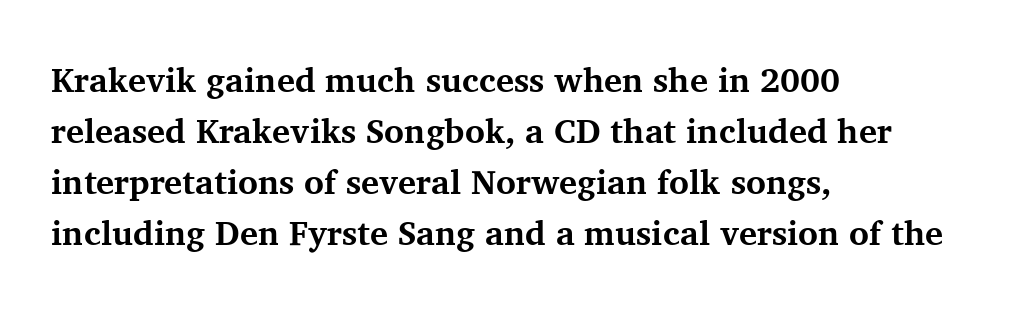
Q: Is the text bold? A: Yes.
Q: Is the text italic (slanted)? A: No, it is upright.
Q: Is the typeface a serif or a sans-serif typeface? A: Serif.
Q: Is the text underlined? A: No.
Q: How is the paragraph aligned? A: Left-aligned.
Q: Is the spacing between letters normal or unusually wide? A: Normal.
Q: Is the spacing between lines tight, normal or loose? A: Normal.
Q: Width (condensed, normal, or wide)? A: Normal.
Q: Stroke contrast? A: Medium.
Q: x-height? A: Medium.
Q: Monospaced? A: No.
